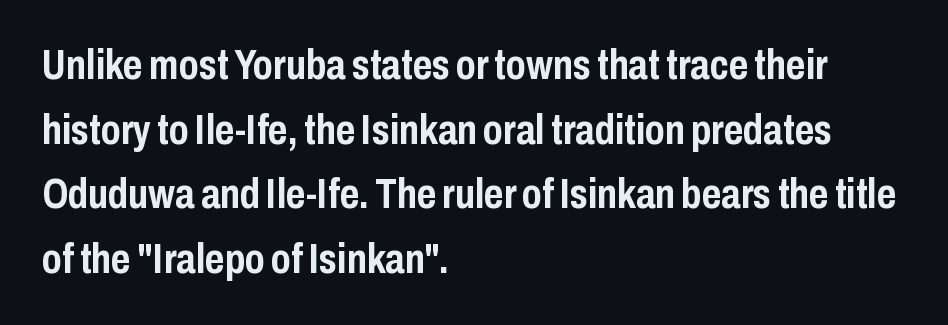
{"serif": "no", "italic": "no", "bold": "yes", "weight": "semibold", "width": "condensed", "stroke_contrast": "low", "x_height": "medium", "monospaced": "no", "underline": "no", "align": "left", "line_spacing": "normal", "line_spacing_ratio": 1.54, "letter_spacing": "normal", "letter_spacing_em": 0.0, "glyph_px": 42}
